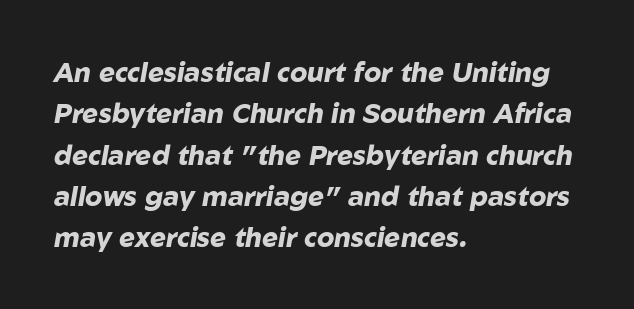
Descender tails drop into unmarked territory. The face used here is rendered with its standard letterfit. The paragraph shown leans on its left margin. The block of text has a typical density, with ordinary space between rows.
